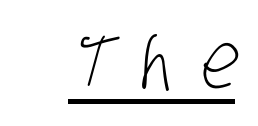
Q: Is the text bold? A: No.
Q: Is the typeface a serif or a sans-serif typeface? A: Sans-serif.
Q: Is the text underlined? A: Yes.
Q: Is the spacing between letters normal or unusually wide? A: Unusually wide.
Q: Width (condensed, normal, or wide)? A: Condensed.
Q: Stroke contrast? A: Low.
Q: x-height? A: Large.
Q: Monospaced? A: No.
